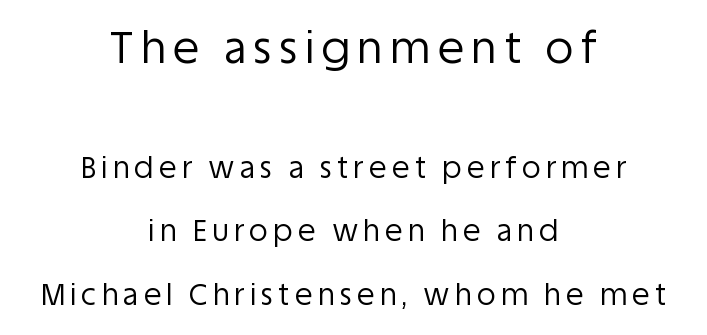
The image shows 43 px regular-weight sans-serif type, upright; set centered, loose line spacing (2.18x), not underlined; the first (top) block is 1.48x larger; low stroke contrast and a large x-height.
